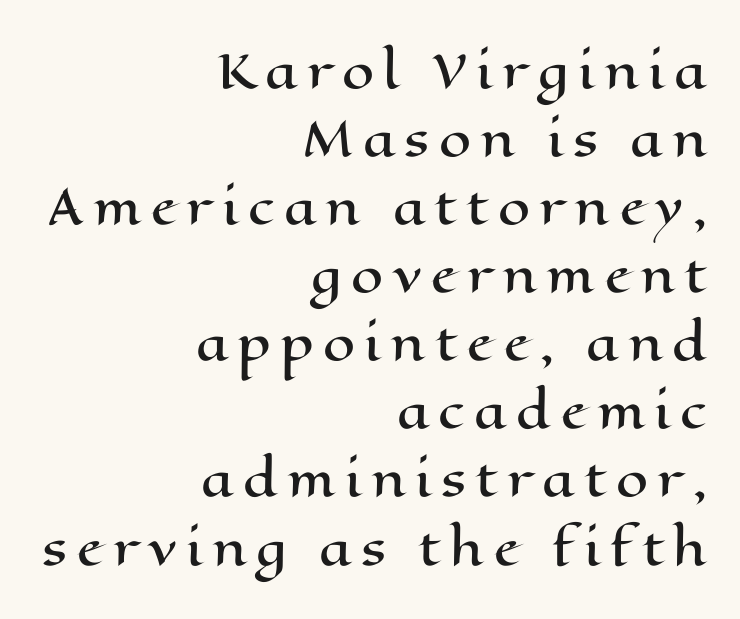
The image shows 46 px wide type, upright; set right-aligned, normal line spacing (1.48x), unusually wide letter spacing (+0.2 em), not underlined; high stroke contrast and a medium x-height.
